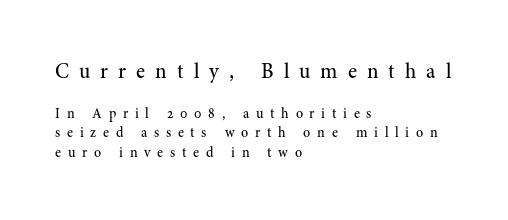
The image shows 21 px text type, upright; set left-aligned, normal line spacing (1.42x), unusually wide letter spacing (+0.48 em), not underlined; the first (top) block is 1.5x larger.
